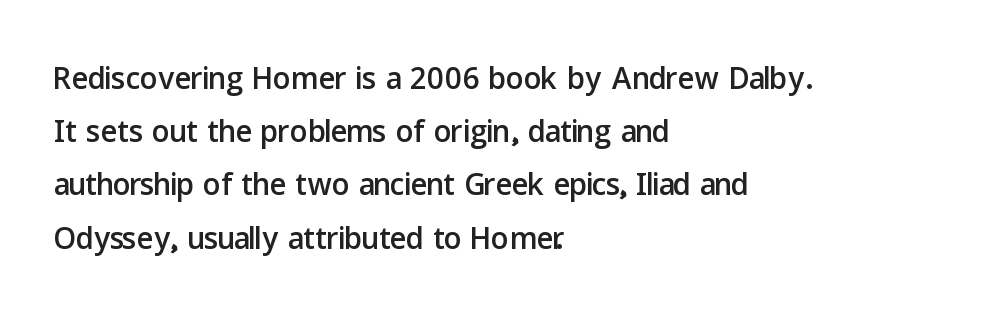
Q: Is the text italic (slanted)? A: No, it is upright.
Q: Is the typeface a serif or a sans-serif typeface? A: Sans-serif.
Q: Is the text underlined? A: No.
Q: How is the paragraph aligned? A: Left-aligned.
Q: Is the spacing between letters normal or unusually wide? A: Normal.
Q: Width (condensed, normal, or wide)? A: Normal.
Q: Stroke contrast? A: Low.
Q: x-height? A: Medium.
Q: Monospaced? A: No.
